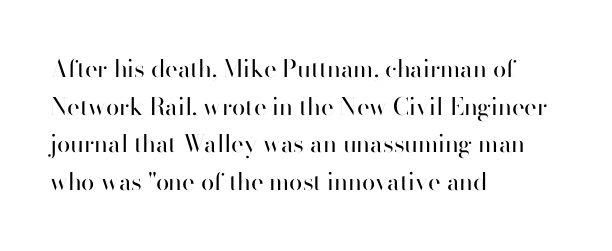
Q: Is the text bold? A: No.
Q: Is the text italic (slanted)? A: No, it is upright.
Q: Is the text underlined? A: No.
Q: How is the paragraph aligned? A: Left-aligned.
Q: Is the spacing between letters normal or unusually wide? A: Normal.
Q: Is the spacing between lines tight, normal or loose? A: Normal.
